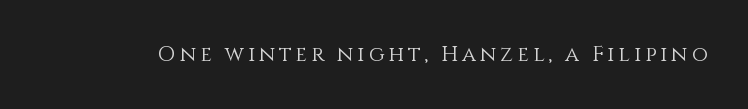
{"italic": "no", "bold": "no", "underline": "no", "glyph_px": 21}
